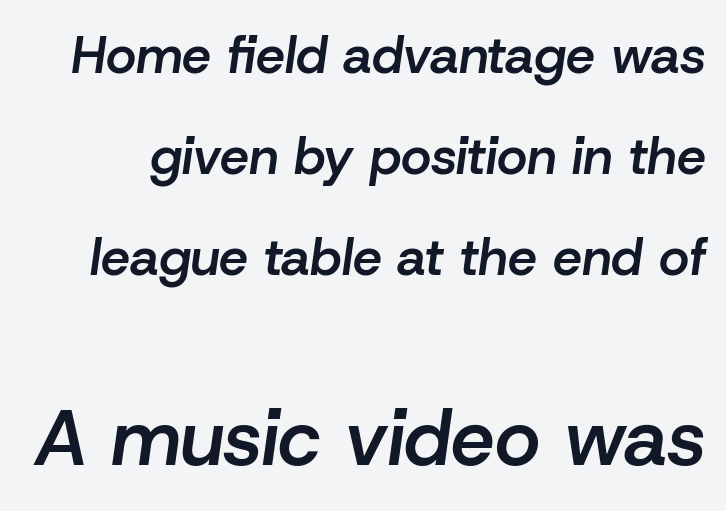
Compared with ordinary roman type, these characters are visibly tilted. Larger block? The one below; the one above is distinctly smaller. Anything drawn beneath the words? Only blank space. The gaps between neighbouring characters are ordinary and unremarkable. You could not count columns in this text — the font is proportionally spaced. Weight check: semibold — heavier than regular, not quite bold.
